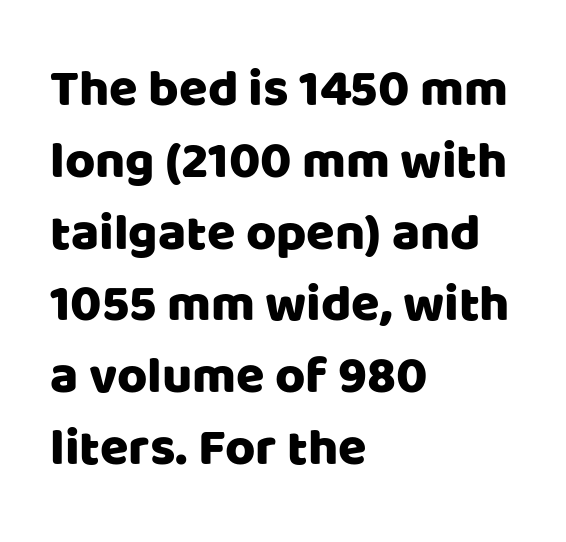
The image shows 52 px sans-serif type, upright; set left-aligned, normal line spacing (1.38x), normal letter spacing, not underlined; low stroke contrast and a large x-height.
